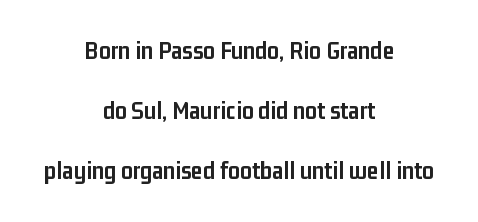
{"italic": "no", "bold": "yes", "underline": "no", "align": "center", "line_spacing": "loose", "line_spacing_ratio": 2.31, "letter_spacing": "normal", "letter_spacing_em": 0.0, "glyph_px": 26}
